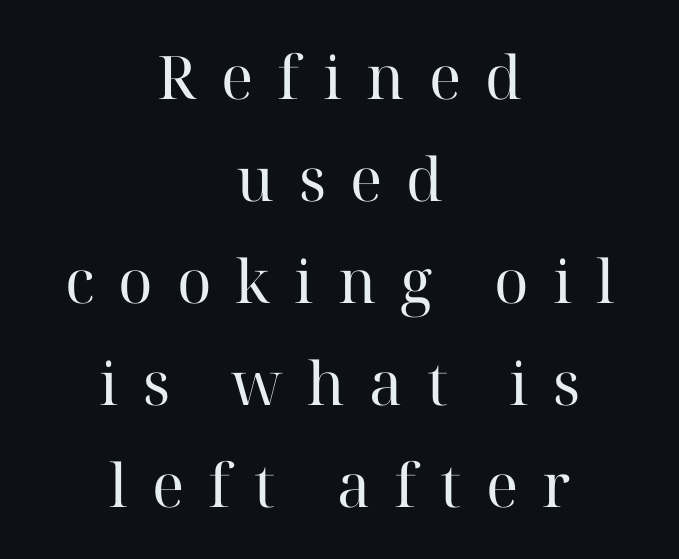
There is plenty of visible air inserted between adjacent glyphs. This reads as an unemphasized weight, regular at the heaviest. Old-style or modern, the face here clearly has serifs. Regular leading. Casual observation: everything's sitting right in the middle. The space directly below the letters is spotless.
